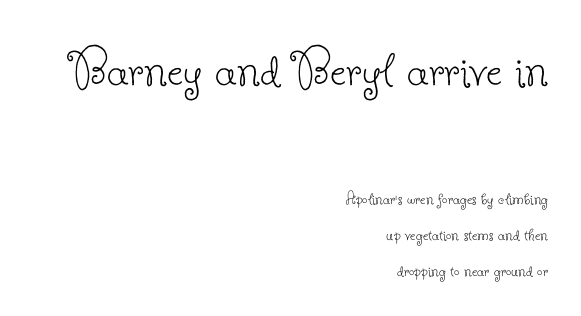
The image shows 57 px thin serif type, upright; set right-aligned, line spacing 1.89x, normal letter spacing, not underlined; the first (top) block is 3.0x larger; low stroke contrast and a small x-height.
